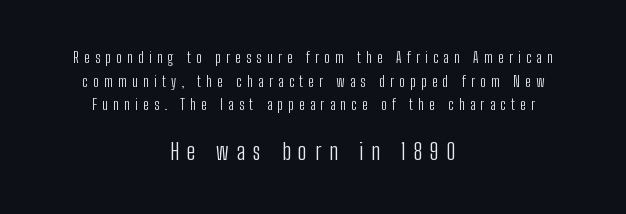
The image shows 23 px text type, upright; set centered, normal line spacing (1.57x), unusually wide letter spacing (+0.35 em), not underlined; the second (bottom) block is 1.53x larger.
